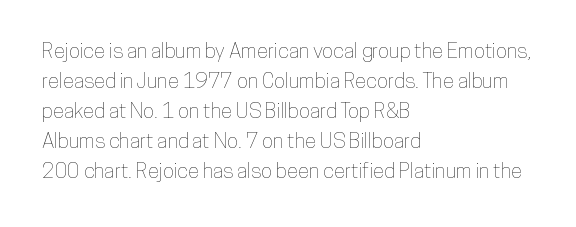
The gaps between neighbouring characters are ordinary and unremarkable. This rendering uses left alignment, leaving the right contour irregular. Horizontal bands of white between lines are of average thickness. The strip under each line holds only bare page. It's the straight-up-and-down kind of type.
